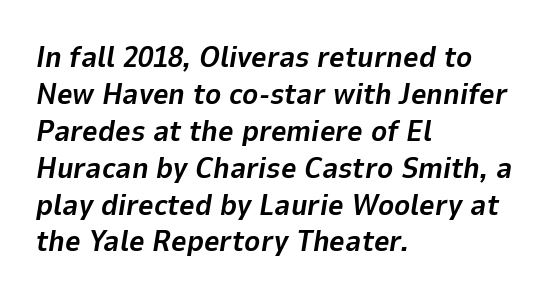
Weight check: bold — yes, fully. These lines keep a tight, regular rhythm from letter to letter. You can tell it's italic because the verticals aren't actually vertical. The lines in this sample share a left origin and differ only in where they stop. A clean baseline with only descenders dipping below it. The passage shown is typed in a proportional face where columns would drift.
